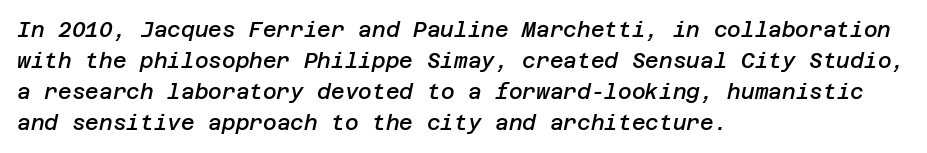
Q: Is the text bold? A: Semi-bold.
Q: Is the text italic (slanted)? A: Yes, it leans right by about 12 degrees.
Q: Is the text underlined? A: No.
Q: How is the paragraph aligned? A: Left-aligned.
Q: Is the spacing between letters normal or unusually wide? A: Normal.
Q: Is the spacing between lines tight, normal or loose? A: Normal.
